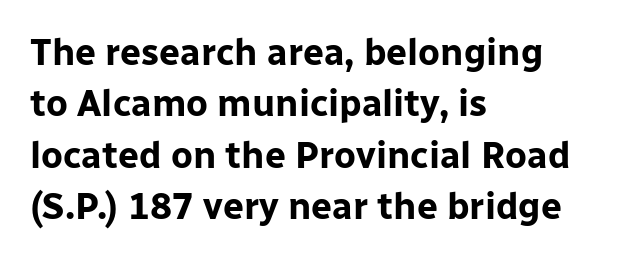
The paragraph shown leans on its left margin. Are there feet on the stems? There aren't — it's a sans. A typesetter would mark this as roman, not italic. Does the leading feel generous? No, just average. The letterforms sit shoulder to shoulder at normal distance. These lines are rendered in a variable-pitch font.
